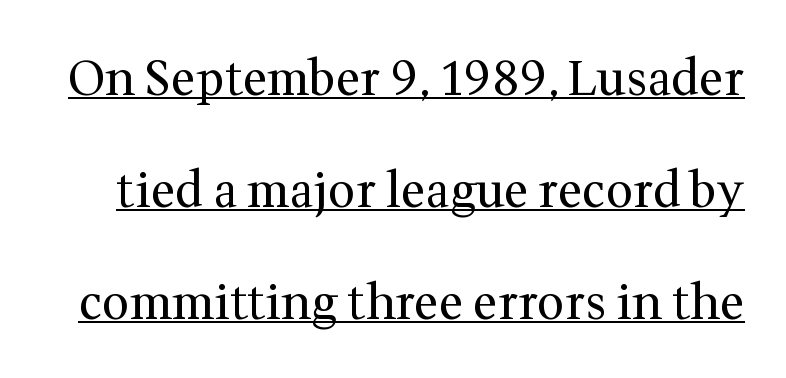
Are there feet on the stems? There are — it's a serif. The words here are underlined. The designer dialed line spacing up above the default. There is no visible air inserted between adjacent glyphs.
